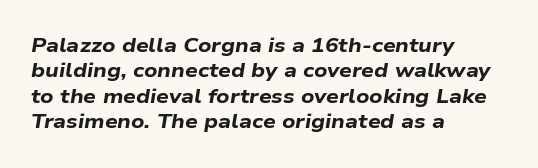
Weight: bold. The paragraph shown leans on its left margin. Descender tails drop into unmarked territory. Every character sits at an angle, as italics do.
